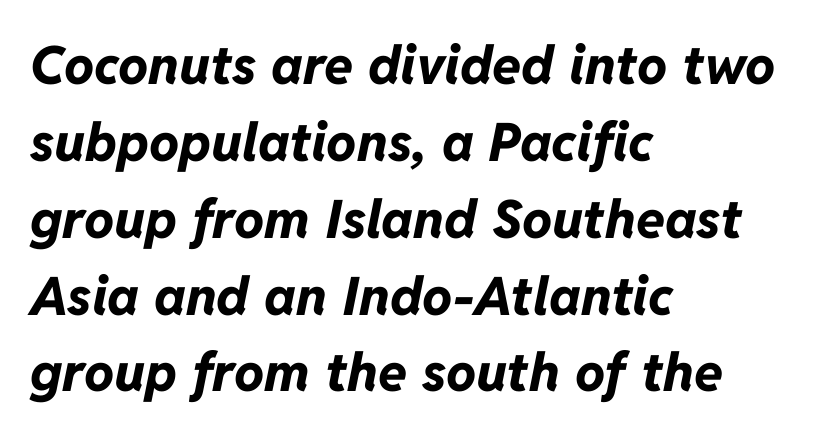
Q: Is the text bold? A: Yes.
Q: Is the text italic (slanted)? A: Yes, it leans right by about 11 degrees.
Q: Is the text underlined? A: No.
Q: How is the paragraph aligned? A: Left-aligned.
Q: Is the spacing between letters normal or unusually wide? A: Normal.
Q: Is the spacing between lines tight, normal or loose? A: Normal.
Q: Width (condensed, normal, or wide)? A: Normal.
Q: Stroke contrast? A: Low.
Q: x-height? A: Medium.
Q: Monospaced? A: No.
